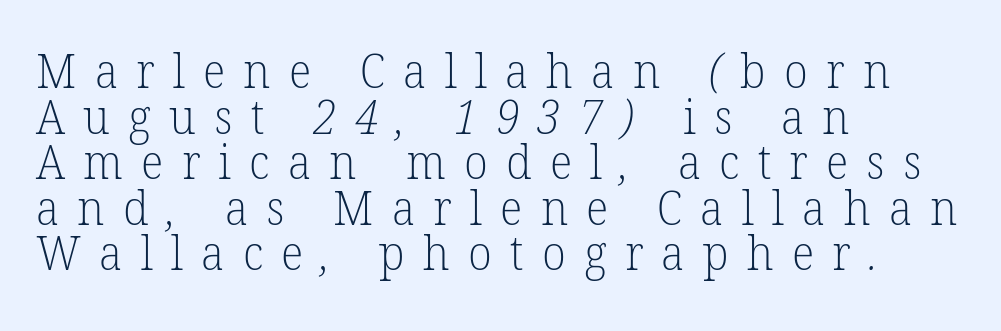
Q: Is the text bold? A: No.
Q: Is the typeface a serif or a sans-serif typeface? A: Serif.
Q: Is the text underlined? A: No.
Q: How is the paragraph aligned? A: Left-aligned.
Q: Is the spacing between letters normal or unusually wide? A: Unusually wide.
Q: Is the spacing between lines tight, normal or loose? A: Tight.
Q: Width (condensed, normal, or wide)? A: Normal.
Q: Stroke contrast? A: Low.
Q: x-height? A: Medium.
Q: Monospaced? A: No.
